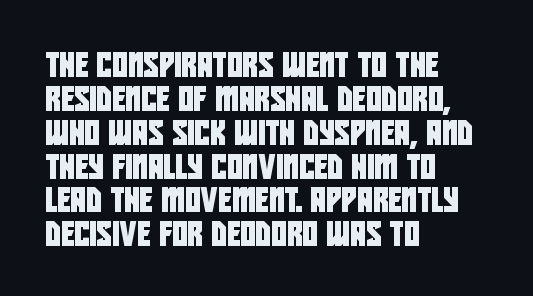
{"underline": "no", "align": "left", "line_spacing": "normal", "line_spacing_ratio": 1.41, "letter_spacing": "normal", "letter_spacing_em": 0.0, "glyph_px": 24}
